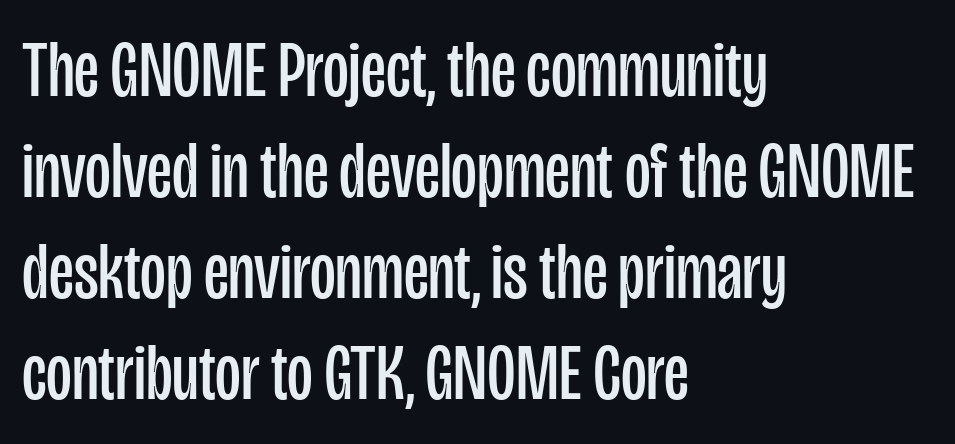
{"serif": "no", "italic": "no", "bold": "no", "weight": "regular", "width": "condensed", "stroke_contrast": "low", "x_height": "large", "monospaced": "no", "underline": "no", "align": "left", "line_spacing": "normal", "line_spacing_ratio": 1.28, "letter_spacing": "normal", "letter_spacing_em": 0.0, "glyph_px": 79}
